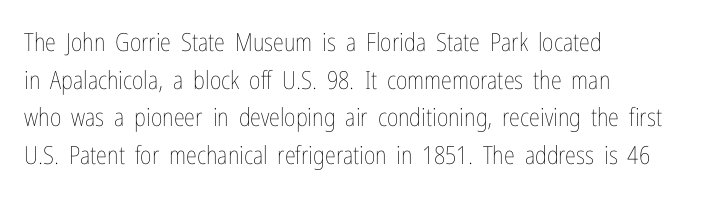
The image shows 25 px text type, upright; set left-aligned, normal line spacing (1.51x), normal letter spacing, not underlined.
